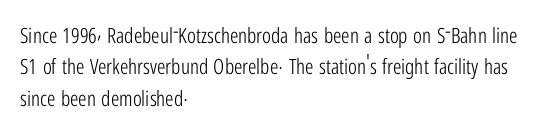
{"italic": "no", "bold": "no", "underline": "no", "align": "left", "line_spacing": "normal", "line_spacing_ratio": 1.5, "letter_spacing": "normal", "letter_spacing_em": 0.0, "glyph_px": 21}
